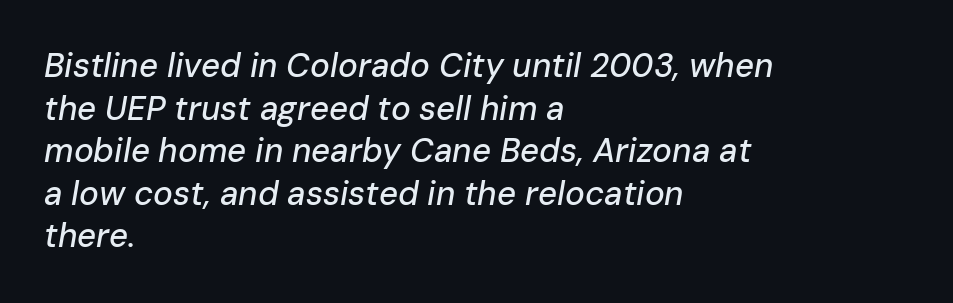
The passage is arranged the way most books set body copy — flush left. The passage shown is not underscored anywhere. Each new line begins a customary step beneath the previous one. The rendering uses natural spacing where letterforms have individual widths. Characters follow at the spacing the type designer built in. There's an unmistakable incline to the writing here.
